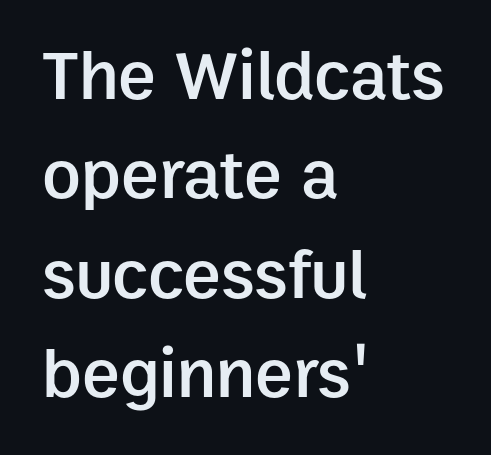
The image shows 71 px semibold sans-serif type, upright; set left-aligned, normal line spacing (1.4x), normal letter spacing, not underlined; low stroke contrast and a medium x-height.
